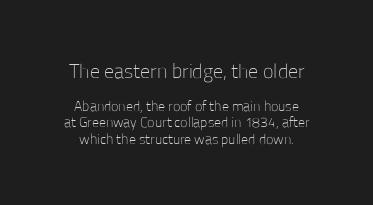
{"italic": "no", "bold": "no", "underline": "no", "line_spacing_ratio": 1.18, "letter_spacing": "normal", "letter_spacing_em": 0.0, "larger_block": "first", "size_ratio": 1.43, "glyph_px": 20}
